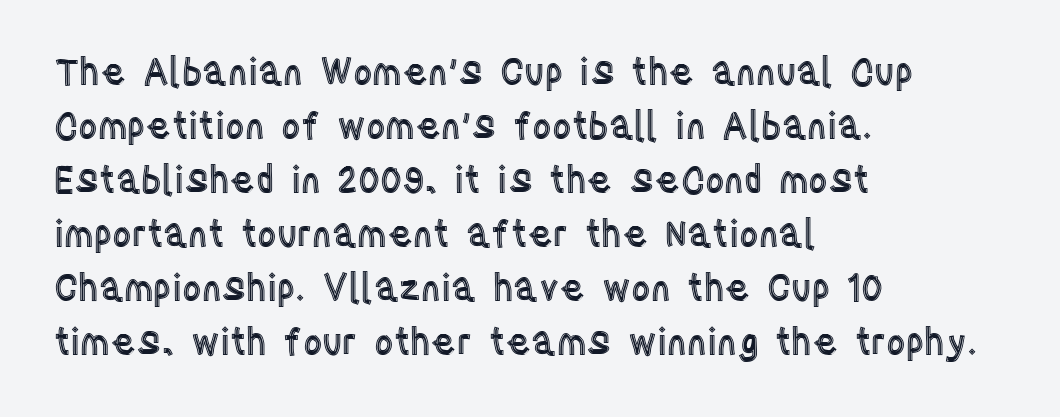
The rendering uses natural spacing where letterforms have individual widths. These lines sit exactly where default settings would place them. A clean baseline with only descenders dipping below it. Nobody touched the tracking dial on this one. Ascenders rise straight up at ninety degrees. In CSS terms this would be text-align: left.
